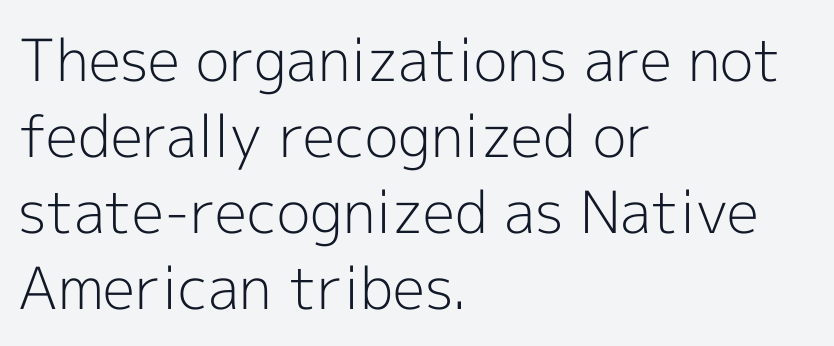
Is the letter spacing exaggerated? No — it looks like the ordinary default. Underline: absent. The specimen reads as upright at a glance. The passage shown is typed in a proportional face where columns would drift. Does the leading feel generous? No, just average. I'd call this a sans setting — the letters go barefoot.
